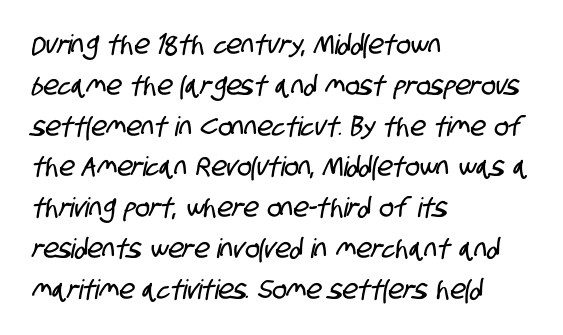
The image shows 27 px text type; set left-aligned, normal line spacing (1.51x), normal letter spacing, not underlined.
